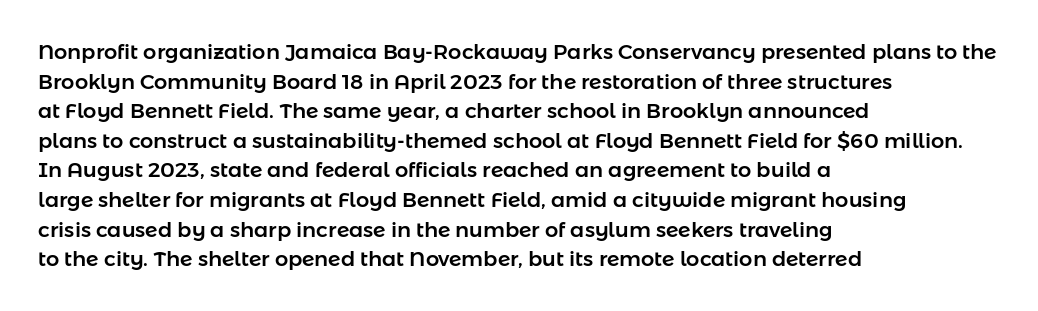
Q: Is the text italic (slanted)? A: No, it is upright.
Q: Is the text underlined? A: No.
Q: How is the paragraph aligned? A: Left-aligned.
Q: Is the spacing between letters normal or unusually wide? A: Normal.
Q: Is the spacing between lines tight, normal or loose? A: Normal.
